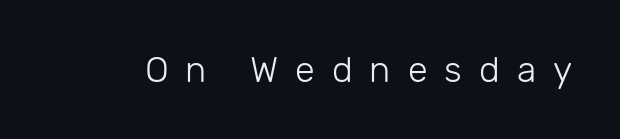
Posture: vertical. Looks like regular typesetting: each glyph gets only the width it needs. The weight tops out at a normal text grade. Serif or sans? Sans — the stroke terminals are bare.
